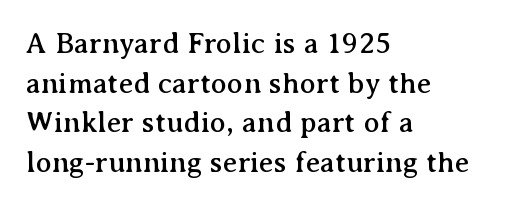
{"serif": "yes", "italic": "no", "width": "normal", "stroke_contrast": "medium", "x_height": "medium", "monospaced": "no", "underline": "no", "align": "left", "line_spacing": "normal", "line_spacing_ratio": 1.32, "letter_spacing": "normal", "letter_spacing_em": 0.0, "glyph_px": 30}
